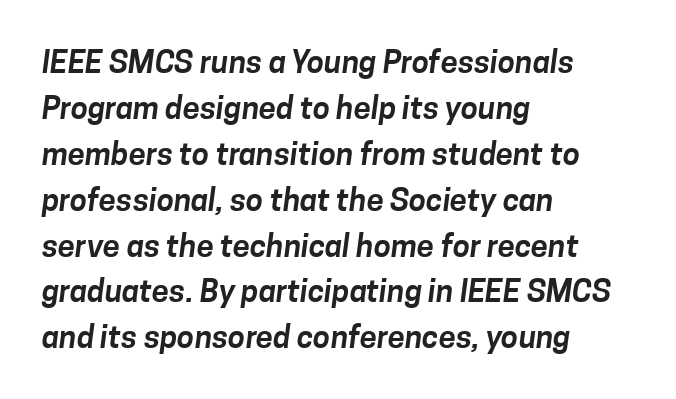
{"serif": "no", "width": "normal", "stroke_contrast": "low", "x_height": "medium", "monospaced": "no", "underline": "no", "align": "left", "line_spacing": "normal", "line_spacing_ratio": 1.48, "letter_spacing": "normal", "letter_spacing_em": 0.0, "glyph_px": 31}
